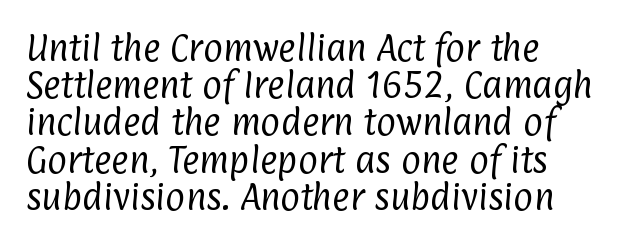
The image shows 30 px regular-weight, condensed sans-serif type; set left-aligned, line spacing 1.24x, normal letter spacing, not underlined; low stroke contrast and a medium x-height.
